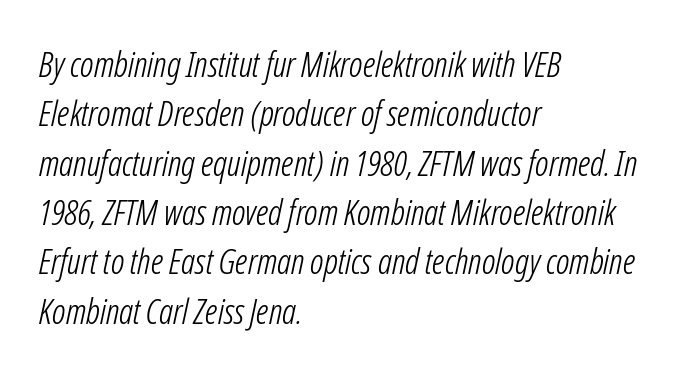
{"italic": "yes", "lean": "right", "slant_degrees": 12, "bold": "no", "weight": "light", "width": "condensed", "stroke_contrast": "low", "x_height": "medium", "monospaced": "no", "underline": "no", "align": "left", "line_spacing": "normal", "line_spacing_ratio": 1.41, "letter_spacing": "normal", "letter_spacing_em": 0.0, "glyph_px": 35}
